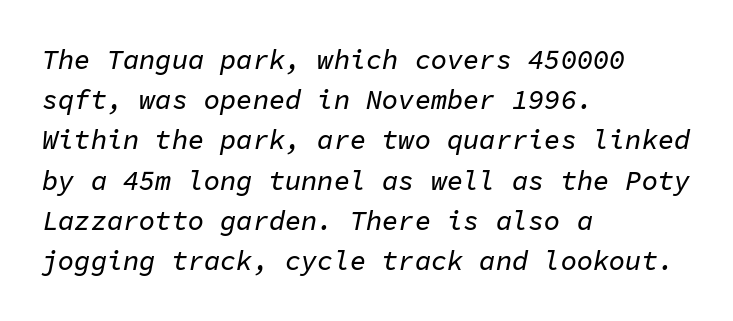
The typography opts for an oblique posture over an upright one. Plain, unruled lines of type. A typesetter would call this leading conventional body-copy spacing. The tracking reads as untouched default to a designer's eye. In CSS terms this would be text-align: left.
